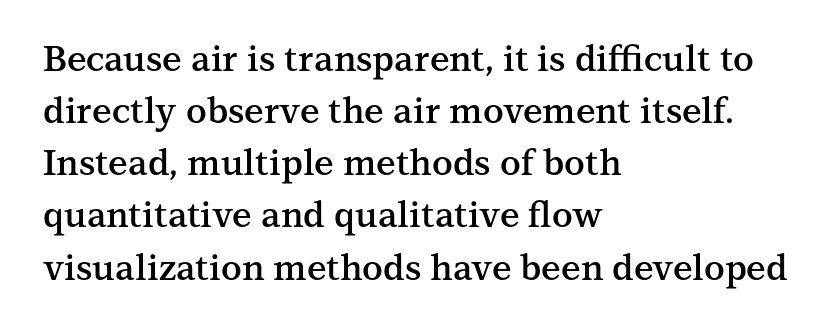
Q: Is the text bold? A: Semi-bold.
Q: Is the text italic (slanted)? A: No, it is upright.
Q: Is the typeface a serif or a sans-serif typeface? A: Serif.
Q: Is the text underlined? A: No.
Q: How is the paragraph aligned? A: Left-aligned.
Q: Is the spacing between letters normal or unusually wide? A: Normal.
Q: Is the spacing between lines tight, normal or loose? A: Normal.
Q: Width (condensed, normal, or wide)? A: Normal.
Q: Stroke contrast? A: Medium.
Q: x-height? A: Medium.
Q: Monospaced? A: No.
